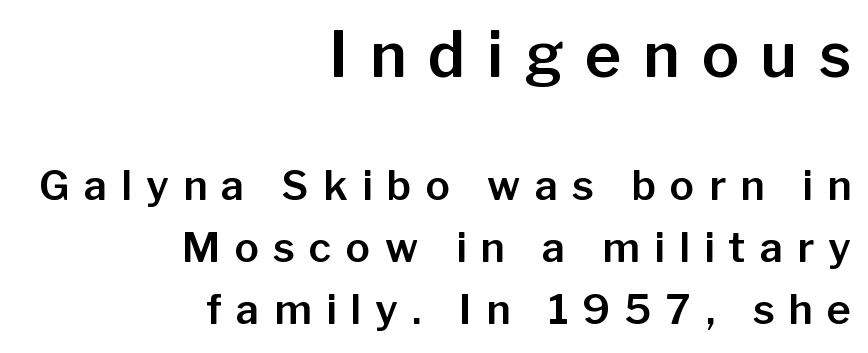
The image shows 62 px sans-serif type, upright; set right-aligned, normal line spacing (1.51x), unusually wide letter spacing (+0.35 em), not underlined; the first (top) block is 1.51x larger; low stroke contrast and a medium x-height.
